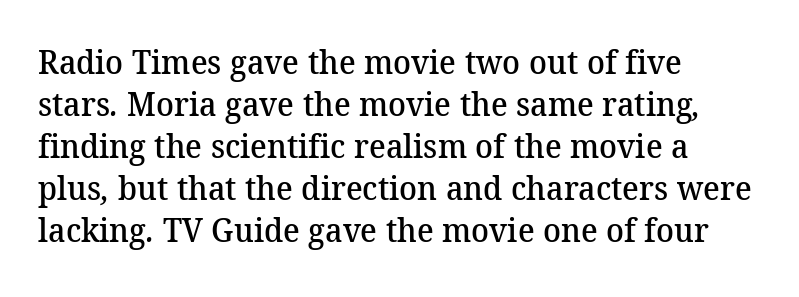
The image shows 33 px semibold serif type; set left-aligned, normal line spacing (1.27x), normal letter spacing, not underlined; medium stroke contrast and a medium x-height.
